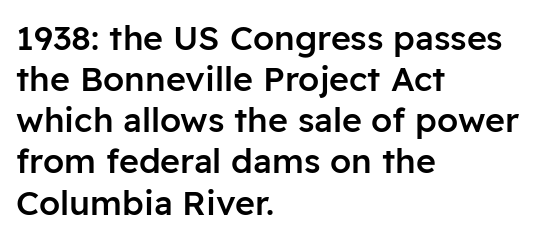
{"serif": "no", "italic": "no", "bold": "semi", "weight": "semibold", "width": "normal", "stroke_contrast": "low", "x_height": "medium", "monospaced": "no", "underline": "no", "align": "left", "line_spacing_ratio": 1.21, "letter_spacing": "normal", "letter_spacing_em": 0.0, "glyph_px": 34}
